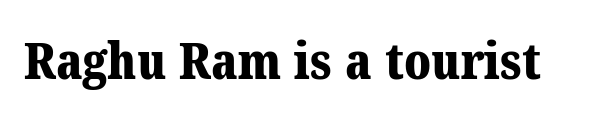
Q: Is the text bold? A: Yes.
Q: Is the typeface a serif or a sans-serif typeface? A: Serif.
Q: Is the text underlined? A: No.
Q: Is the spacing between letters normal or unusually wide? A: Normal.
Q: Width (condensed, normal, or wide)? A: Normal.
Q: Stroke contrast? A: Medium.
Q: x-height? A: Medium.
Q: Monospaced? A: No.
